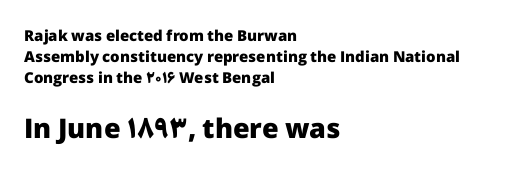
Q: Is the text bold? A: Yes.
Q: Is the text italic (slanted)? A: No, it is upright.
Q: Is the text underlined? A: No.
Q: How is the paragraph aligned? A: Left-aligned.
Q: Is the spacing between letters normal or unusually wide? A: Normal.
Q: Is the spacing between lines tight, normal or loose? A: Normal.
Q: Which block of text is set in a larger size, the first (top) or the second (bottom)? A: The second (bottom) one.
